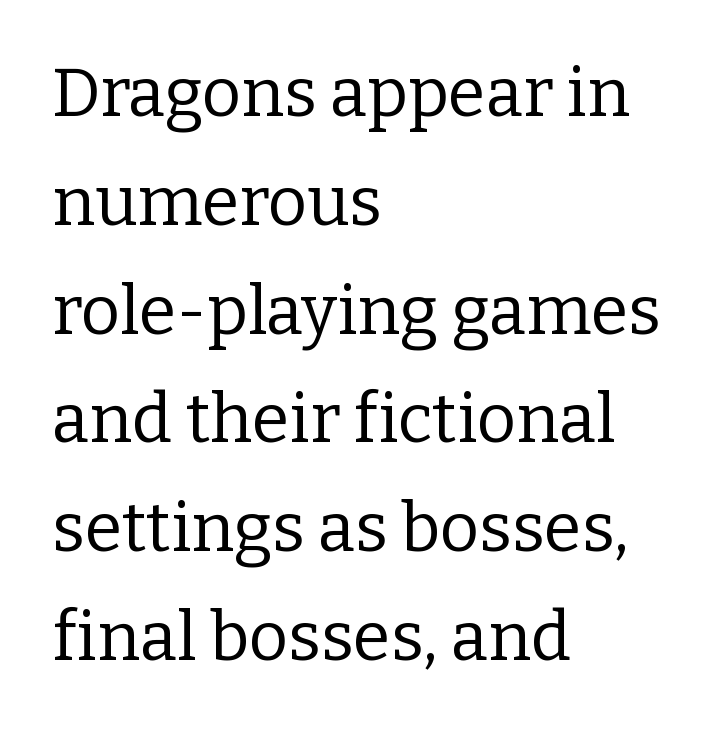
The image shows 68 px regular-weight serif type, upright; set left-aligned, normal line spacing (1.6x), normal letter spacing, not underlined; low stroke contrast and a medium x-height.
